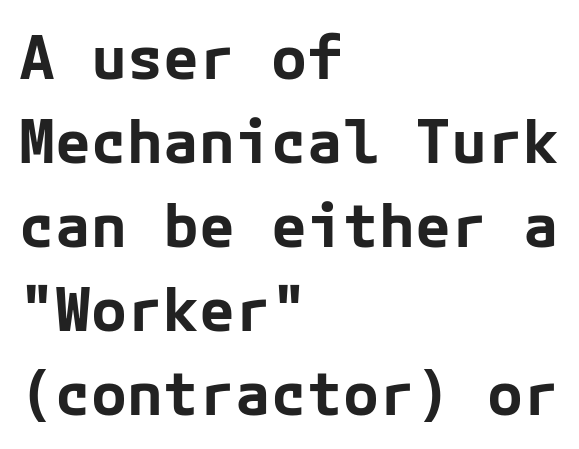
Q: Is the text bold? A: Yes.
Q: Is the text italic (slanted)? A: No, it is upright.
Q: Is the typeface a serif or a sans-serif typeface? A: Sans-serif.
Q: Is the text underlined? A: No.
Q: How is the paragraph aligned? A: Left-aligned.
Q: Is the spacing between letters normal or unusually wide? A: Normal.
Q: Is the spacing between lines tight, normal or loose? A: Normal.
Q: Width (condensed, normal, or wide)? A: Normal.
Q: Stroke contrast? A: Low.
Q: x-height? A: Medium.
